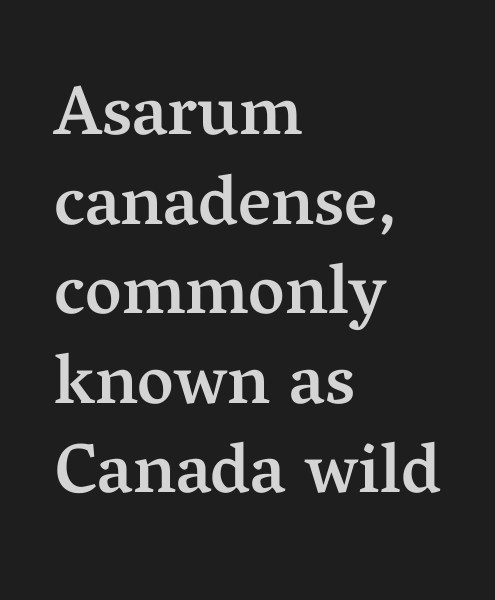
Varying glyph widths throughout — classic text-font behaviour. Observe the ordinary spacing: letters are neighbours, not strangers. Examine the stroke ends and you'll spot serifs. Unmarked baselines from the first word to the last. The letters are semibold — heavier than regular but short of a full bold. Layout note: lines flush left.
